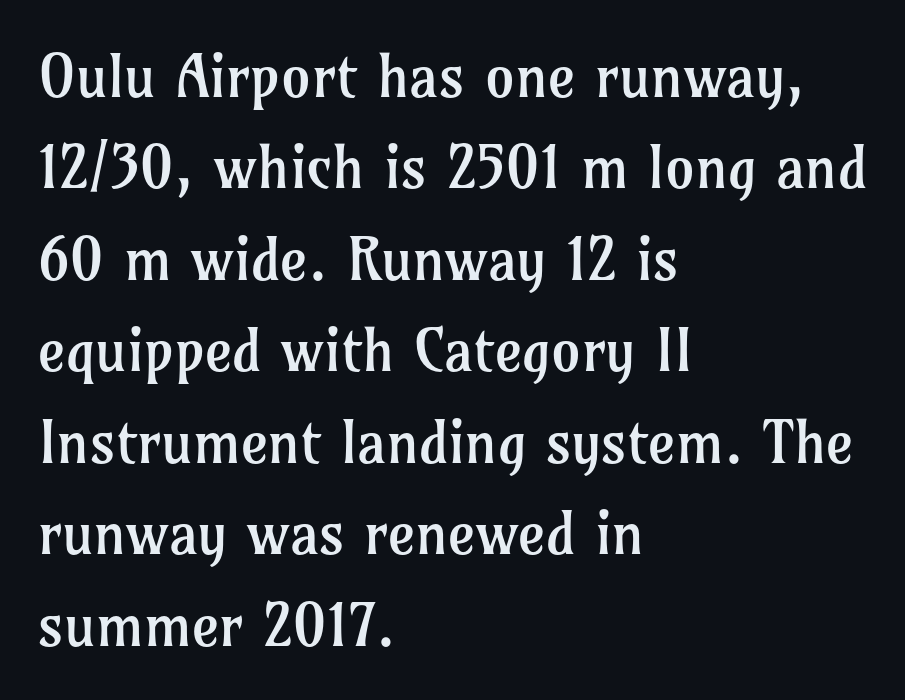
The image shows 59 px regular-weight serif type, upright; set left-aligned, normal line spacing (1.55x), normal letter spacing, not underlined; low stroke contrast and a medium x-height.
